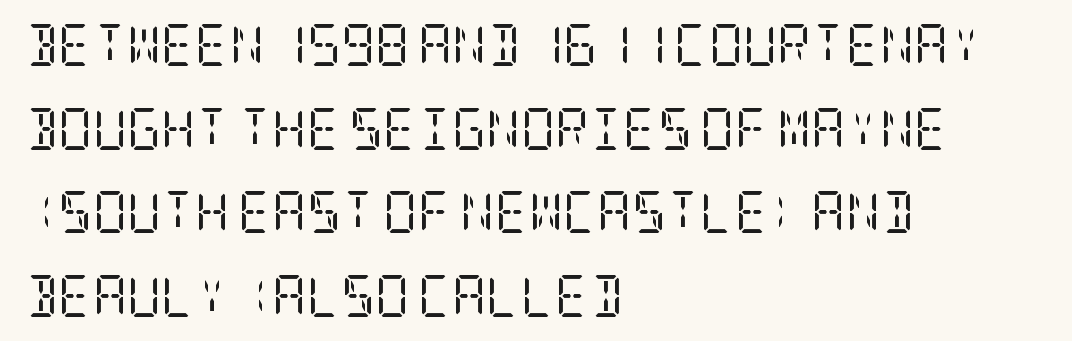
Q: Is the text bold? A: No.
Q: Is the text italic (slanted)? A: No, it is upright.
Q: Is the typeface a serif or a sans-serif typeface? A: Serif.
Q: Is the text underlined? A: No.
Q: How is the paragraph aligned? A: Left-aligned.
Q: Is the spacing between letters normal or unusually wide? A: Normal.
Q: Is the spacing between lines tight, normal or loose? A: Loose.
Q: Width (condensed, normal, or wide)? A: Condensed.
Q: Stroke contrast? A: Low.
Q: x-height? A: Large.
